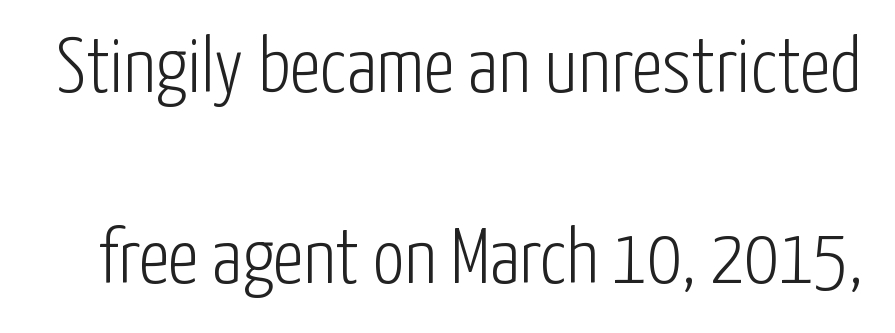
Q: Is the text bold? A: No.
Q: Is the text italic (slanted)? A: No, it is upright.
Q: Is the typeface a serif or a sans-serif typeface? A: Sans-serif.
Q: Is the text underlined? A: No.
Q: Is the spacing between letters normal or unusually wide? A: Normal.
Q: Is the spacing between lines tight, normal or loose? A: Loose.
Q: Width (condensed, normal, or wide)? A: Condensed.
Q: Stroke contrast? A: Low.
Q: x-height? A: Medium.
Q: Monospaced? A: No.
